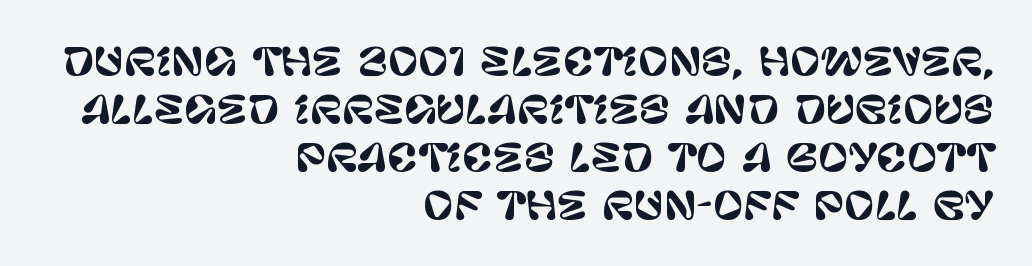
Q: Is the text italic (slanted)? A: Yes.
Q: Is the typeface a serif or a sans-serif typeface? A: Sans-serif.
Q: Is the text underlined? A: No.
Q: How is the paragraph aligned? A: Right-aligned.
Q: Is the spacing between letters normal or unusually wide? A: Normal.
Q: Is the spacing between lines tight, normal or loose? A: Normal.
Q: Width (condensed, normal, or wide)? A: Normal.
Q: Stroke contrast? A: Low.
Q: x-height? A: Large.
Q: Monospaced? A: No.
